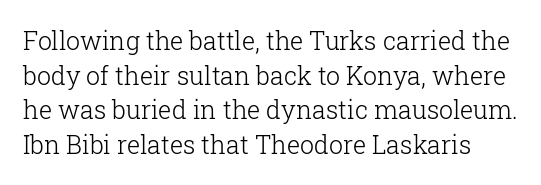
Every character sits straight up, as roman type does. Spacing between characters is what you'd get straight out of the box. Stems and bowls with no extra thickness — not bold. Evenly set lines give the paragraph a standard silhouette.
